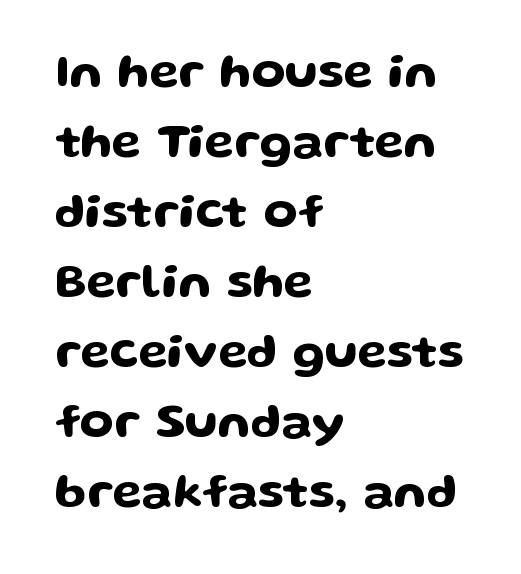
Note the varied advance widths — an 'i' is clearly narrower than an 'm'. Nothing sits at the stroke ends, so this counts as sans-serif. Letters rest on an invisible, unmarked baseline. You can tell it's not italic because the verticals are truly vertical. The letters sit at their default tracking, neither squeezed nor spread. Is there much room between lines? A standard amount, neither cramped nor airy.
